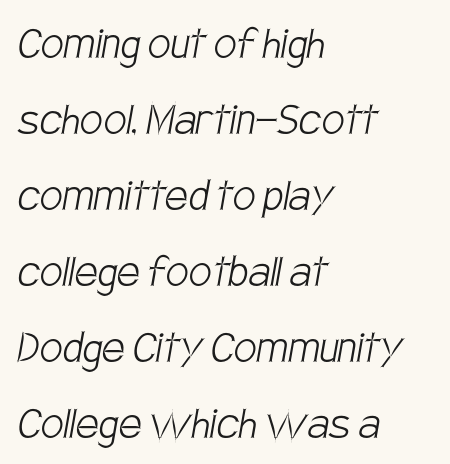
{"serif": "no", "bold": "no", "weight": "light", "width": "condensed", "stroke_contrast": "low", "x_height": "large", "monospaced": "no", "underline": "no", "align": "left", "line_spacing": "normal", "line_spacing_ratio": 1.49, "letter_spacing": "normal", "letter_spacing_em": 0.0, "glyph_px": 51}
